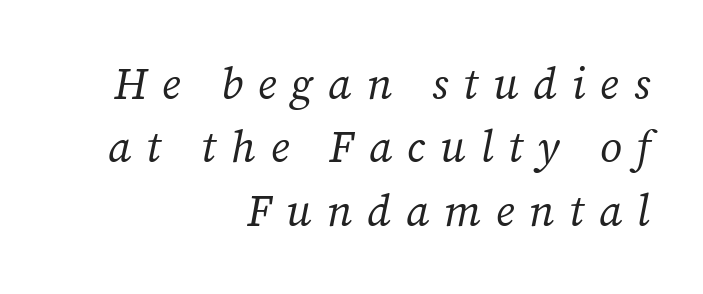
The image shows 44 px regular-weight serif type, italic (leaning right); set right-aligned, normal line spacing (1.44x), unusually wide letter spacing (+0.34 em), not underlined; medium stroke contrast and a medium x-height.
